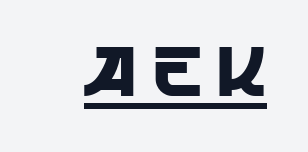
The tracking reads as deliberately expanded to a designer's eye. The passage shown is typeset with a sans-serif family. This sample has the flowing, uneven cadence of proportional lettering. A baseline rule has been typeset under these characters. This sample uses an upright cut, with every glyph sitting square on the baseline.
